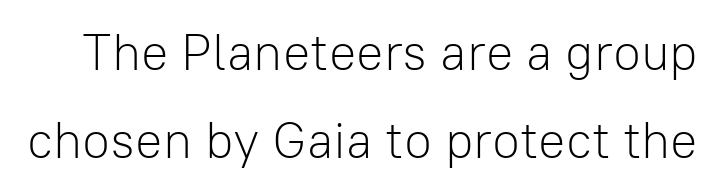
Q: Is the text bold? A: No.
Q: Is the text italic (slanted)? A: No, it is upright.
Q: Is the typeface a serif or a sans-serif typeface? A: Sans-serif.
Q: Is the text underlined? A: No.
Q: Is the spacing between letters normal or unusually wide? A: Normal.
Q: Width (condensed, normal, or wide)? A: Normal.
Q: Stroke contrast? A: Low.
Q: x-height? A: Medium.
Q: Monospaced? A: No.
